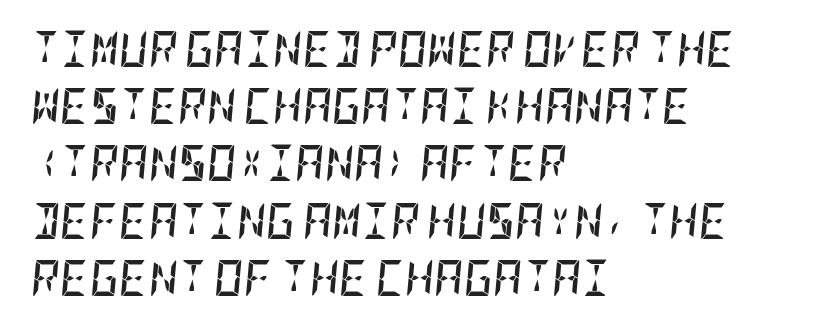
Q: Is the text bold? A: Yes.
Q: Is the text italic (slanted)? A: Yes, it leans right by about 5 degrees.
Q: Is the text underlined? A: No.
Q: How is the paragraph aligned? A: Left-aligned.
Q: Is the spacing between letters normal or unusually wide? A: Normal.
Q: Is the spacing between lines tight, normal or loose? A: Normal.
Q: Width (condensed, normal, or wide)? A: Condensed.
Q: Stroke contrast? A: Low.
Q: x-height? A: Large.
